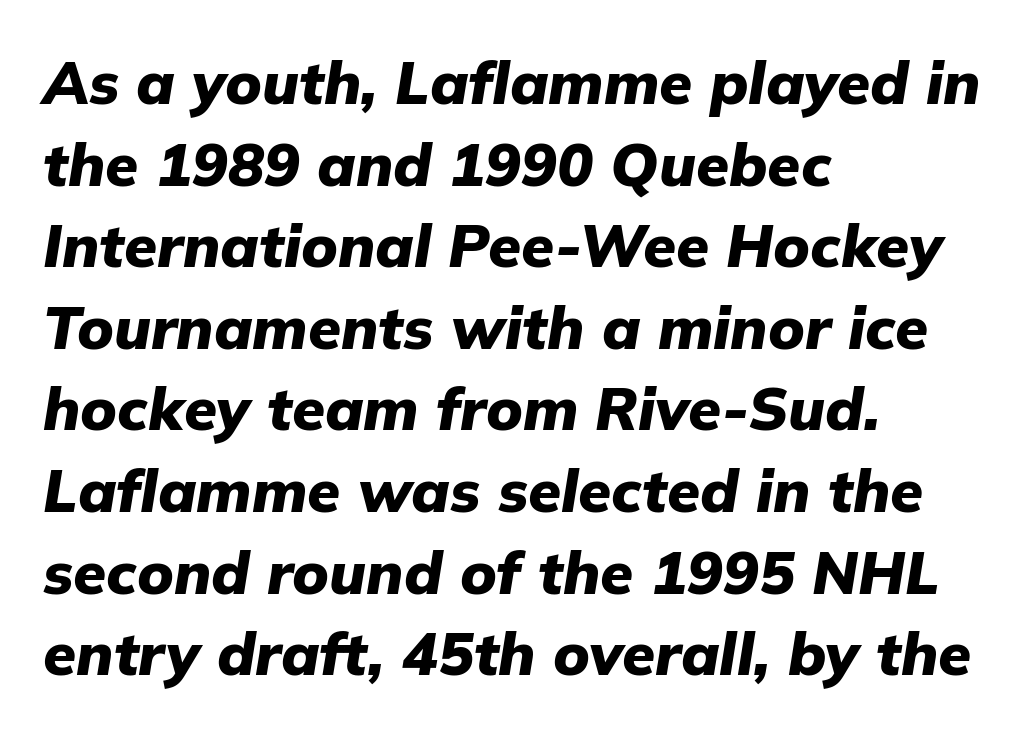
Q: Is the text bold? A: Yes.
Q: Is the text italic (slanted)? A: Yes, it leans right by about 9 degrees.
Q: Is the text underlined? A: No.
Q: How is the paragraph aligned? A: Left-aligned.
Q: Is the spacing between letters normal or unusually wide? A: Normal.
Q: Is the spacing between lines tight, normal or loose? A: Normal.
Q: Width (condensed, normal, or wide)? A: Normal.
Q: Stroke contrast? A: Low.
Q: x-height? A: Medium.
Q: Monospaced? A: No.
